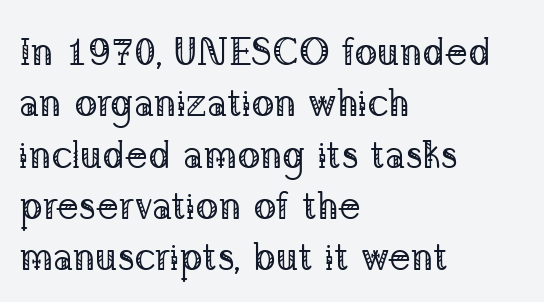
The image shows 38 px regular-weight serif type, upright; set left-aligned, normal line spacing (1.35x), normal letter spacing, not underlined; low stroke contrast and a medium x-height.
